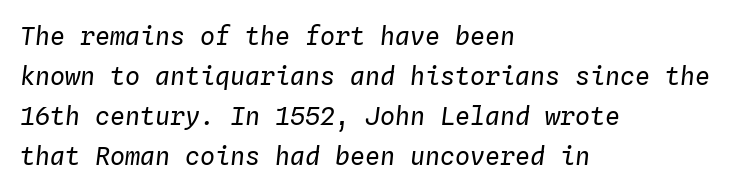
Horizontal bands of white between lines are of average thickness. Horizontally, the lines are justified to the leading edge only. The face used here has a pronounced slope to its letters. Is the stroke heavy? The answer is a plain regular-or-lighter.
